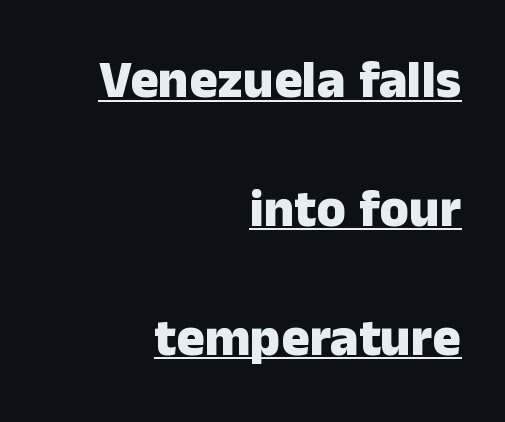
{"serif": "no", "italic": "no", "bold": "yes", "weight": "heavy", "width": "normal", "stroke_contrast": "low", "x_height": "medium", "monospaced": "no", "underline": "yes", "align": "right", "line_spacing": "loose", "line_spacing_ratio": 2.43, "letter_spacing": "normal", "letter_spacing_em": 0.0, "glyph_px": 53}
